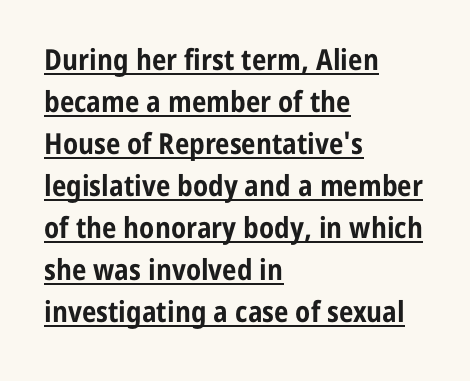
The image shows 29 px bold, condensed sans-serif type, upright; set left-aligned, normal line spacing (1.45x), normal letter spacing, underlined; low stroke contrast and a medium x-height.
